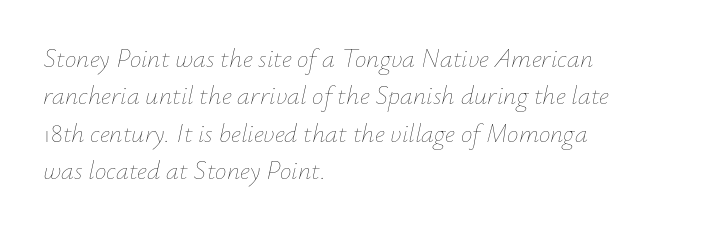
{"italic": "yes", "lean": "right", "slant_degrees": 12, "bold": "no", "underline": "no", "align": "left", "line_spacing": "normal", "line_spacing_ratio": 1.44, "letter_spacing": "normal", "letter_spacing_em": 0.0, "glyph_px": 26}
